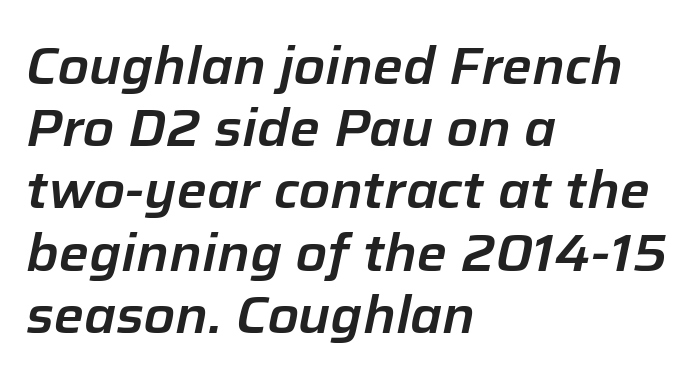
{"italic": "yes", "lean": "right", "slant_degrees": 12, "width": "normal", "stroke_contrast": "low", "x_height": "medium", "monospaced": "no", "underline": "no", "align": "left", "line_spacing_ratio": 1.22, "letter_spacing": "normal", "letter_spacing_em": 0.0, "glyph_px": 51}
